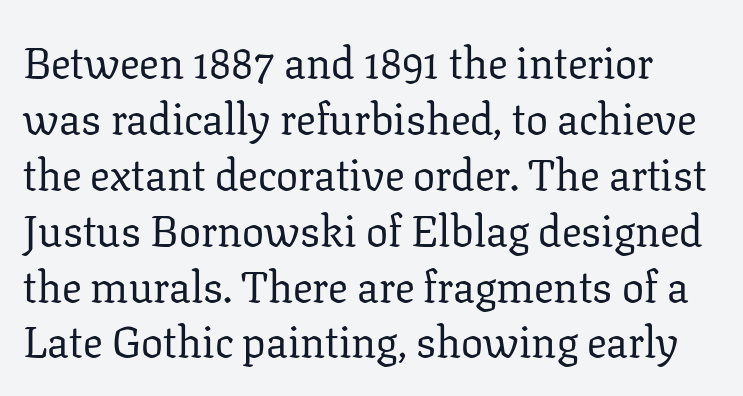
{"serif": "yes", "italic": "no", "bold": "no", "weight": "regular", "width": "normal", "stroke_contrast": "low", "x_height": "medium", "monospaced": "no", "underline": "no", "line_spacing": "normal", "line_spacing_ratio": 1.27, "letter_spacing": "normal", "letter_spacing_em": 0.0, "glyph_px": 44}
